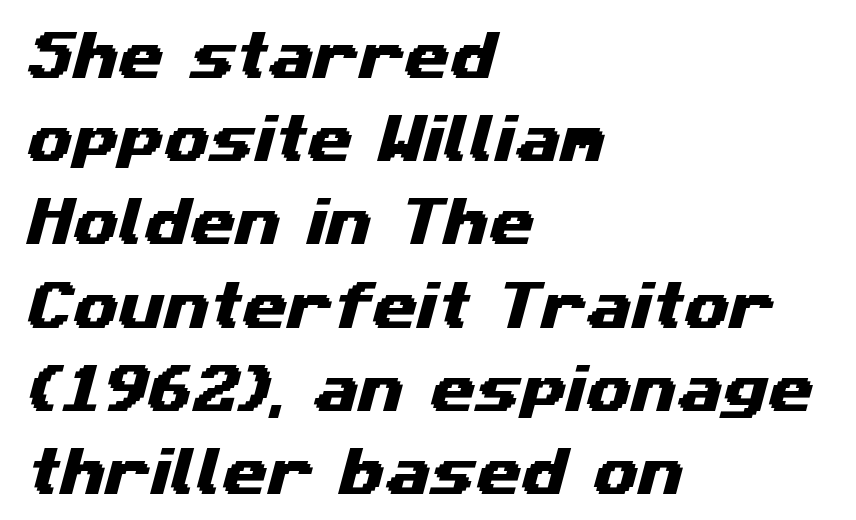
{"serif": "no", "width": "wide", "stroke_contrast": "medium", "x_height": "medium", "monospaced": "no", "underline": "no", "align": "left", "line_spacing": "normal", "line_spacing_ratio": 1.6, "letter_spacing": "normal", "letter_spacing_em": 0.0, "glyph_px": 52}
